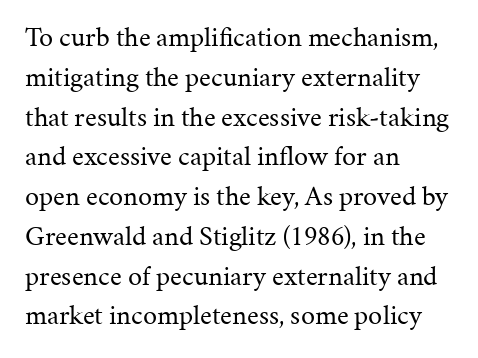
{"serif": "yes", "italic": "no", "bold": "no", "weight": "regular", "width": "normal", "stroke_contrast": "medium", "x_height": "medium", "monospaced": "no", "underline": "no", "align": "left", "line_spacing": "normal", "line_spacing_ratio": 1.42, "letter_spacing": "normal", "letter_spacing_em": 0.0, "glyph_px": 28}
